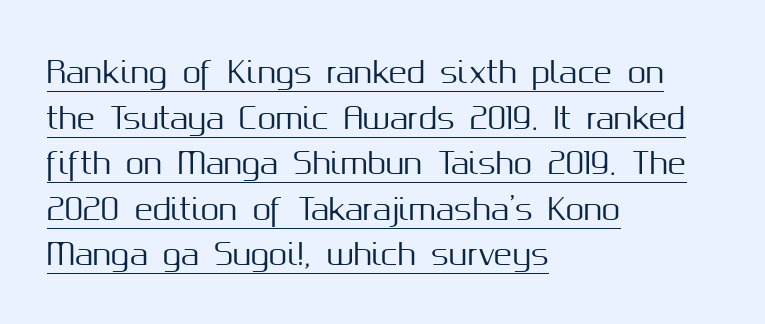
Q: Is the text italic (slanted)? A: No, it is upright.
Q: Is the typeface a serif or a sans-serif typeface? A: Sans-serif.
Q: Is the text underlined? A: Yes.
Q: How is the paragraph aligned? A: Left-aligned.
Q: Is the spacing between letters normal or unusually wide? A: Normal.
Q: Is the spacing between lines tight, normal or loose? A: Normal.
Q: Width (condensed, normal, or wide)? A: Normal.
Q: Stroke contrast? A: Medium.
Q: x-height? A: Medium.
Q: Monospaced? A: No.
